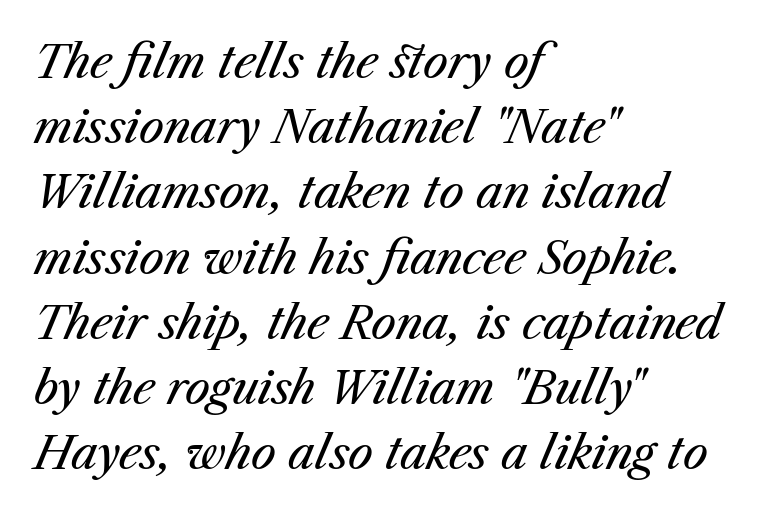
Q: Is the text bold? A: No.
Q: Is the text italic (slanted)? A: Yes, it leans right by about 23 degrees.
Q: Is the text underlined? A: No.
Q: How is the paragraph aligned? A: Left-aligned.
Q: Is the spacing between letters normal or unusually wide? A: Normal.
Q: Is the spacing between lines tight, normal or loose? A: Normal.
Q: Width (condensed, normal, or wide)? A: Normal.
Q: Stroke contrast? A: Medium.
Q: x-height? A: Medium.
Q: Monospaced? A: No.
